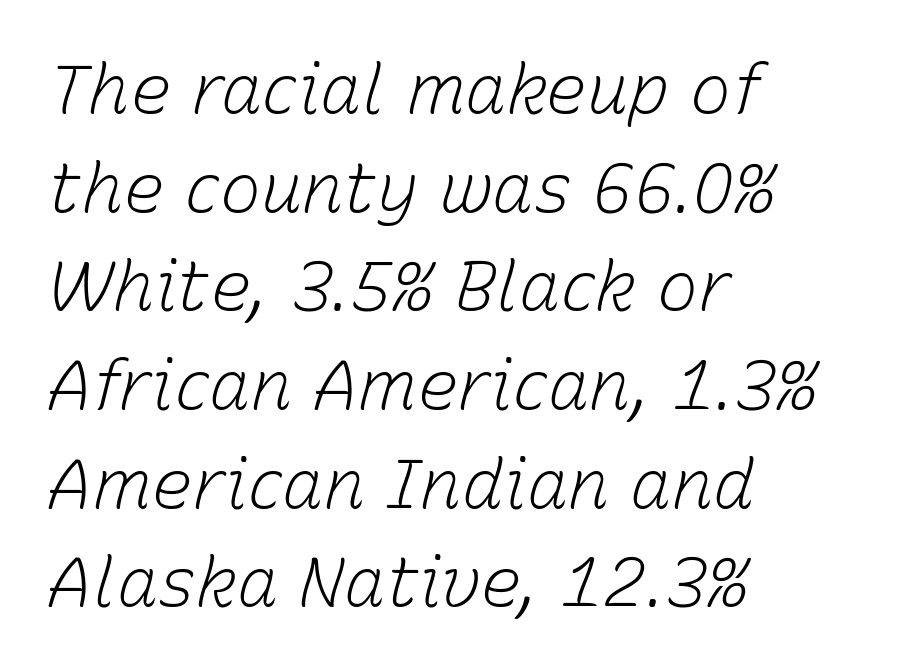
Is the type slanted? Yes — the strokes lean at a clear angle. The letters advance in unequal steps, a hallmark of proportional type. The paragraph has a hard left edge and a soft right edge. The vertical gap from one line to the next is medium. Each word holds together tightly as a unit, with standard inter-letter gaps. The space beneath each line is pristine and unruled.
